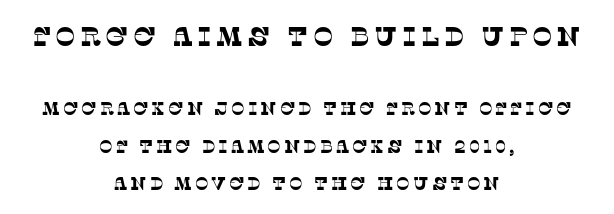
{"underline": "no", "align": "center", "line_spacing": "loose", "line_spacing_ratio": 2.09, "larger_block": "first", "size_ratio": 1.5, "glyph_px": 27}
